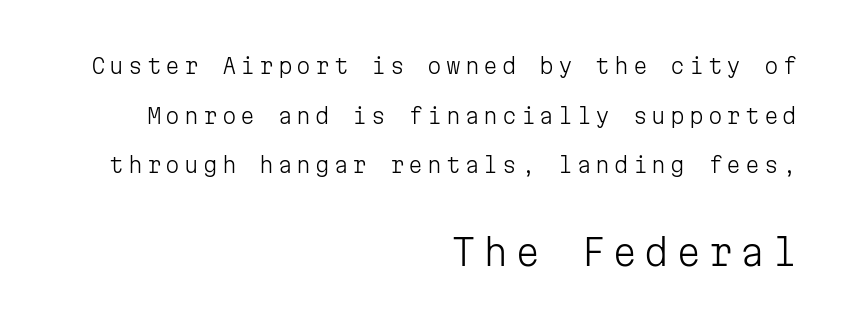
This is roman type, the default non-slanted kind. You could fit nearly another row in the gap between these rows. Descenders hang freely into open space. This sample uses a sans-serif face. The rendering anchors every line to the right-hand side.
